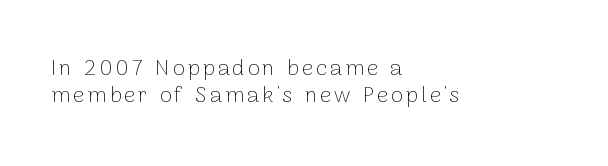
All the whitespace from short lines collects on the right. Words float on clear page, feet unadorned. The lettering holds an erect, upright posture throughout. Weight: in the light-to-regular range.
